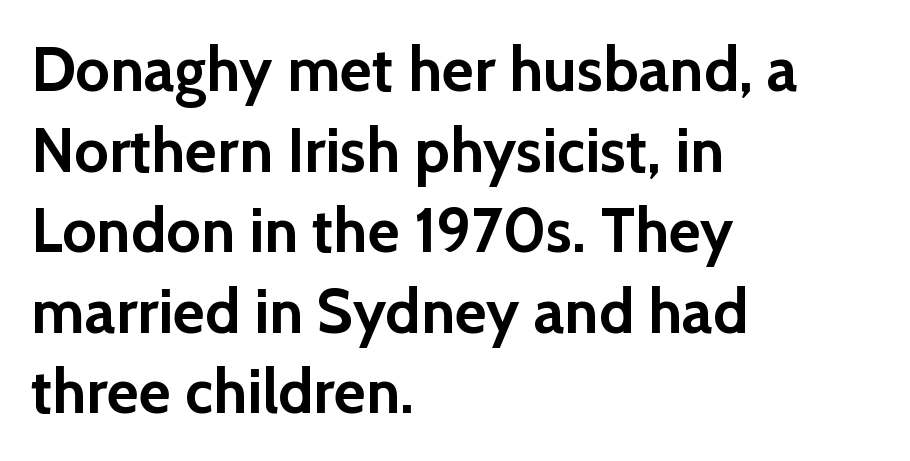
A roman cut, with each character standing at attention. Weight check: bold — yes, fully. Regarding serifs, this sample does without them. This block has exactly the height ordinary leading produces. Line beginnings align vertically; line endings do not. Default kerning and tracking; the words read as compact shapes.
